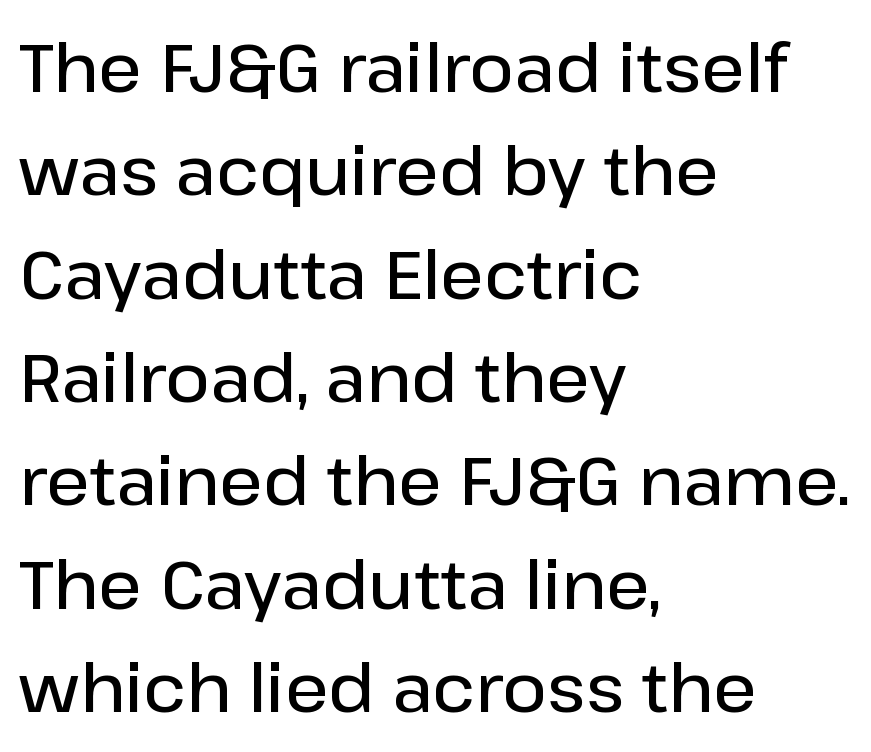
You could call the tracking neutral — neither tight nor loose. In terms of leading, this rendering sits right in the middle. This is moderately heavy type, rendered in semibold. The rendering uses natural spacing where letterforms have individual widths. Observe the absence of serifs on each vertical stroke in this sample.
